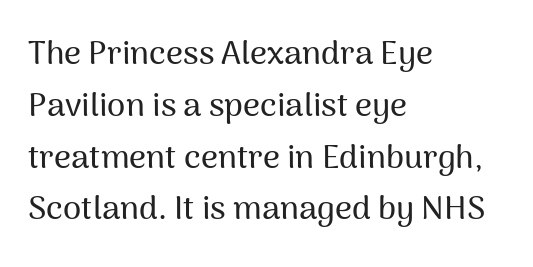
Q: Is the text italic (slanted)? A: No, it is upright.
Q: Is the typeface a serif or a sans-serif typeface? A: Sans-serif.
Q: Is the text underlined? A: No.
Q: How is the paragraph aligned? A: Left-aligned.
Q: Is the spacing between letters normal or unusually wide? A: Normal.
Q: Is the spacing between lines tight, normal or loose? A: Normal.
Q: Width (condensed, normal, or wide)? A: Normal.
Q: Stroke contrast? A: Medium.
Q: x-height? A: Medium.
Q: Monospaced? A: No.
